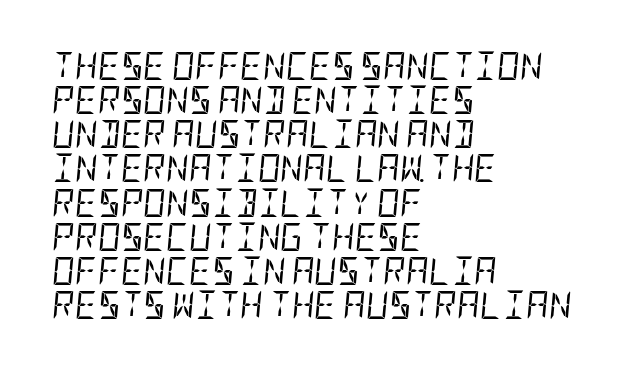
Q: Is the text bold? A: No.
Q: Is the text italic (slanted)? A: Yes, it leans right by about 5 degrees.
Q: Is the text underlined? A: No.
Q: How is the paragraph aligned? A: Left-aligned.
Q: Is the spacing between letters normal or unusually wide? A: Normal.
Q: Width (condensed, normal, or wide)? A: Condensed.
Q: Stroke contrast? A: Low.
Q: x-height? A: Large.
